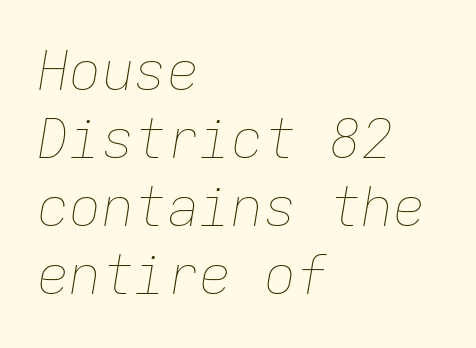
{"italic": "yes", "lean": "right", "slant_degrees": 9, "bold": "no", "weight": "thin", "width": "normal", "stroke_contrast": "low", "x_height": "medium", "monospaced": "yes", "underline": "no", "align": "left", "line_spacing": "normal", "line_spacing_ratio": 1.26, "letter_spacing": "normal", "letter_spacing_em": 0.0, "glyph_px": 54}
